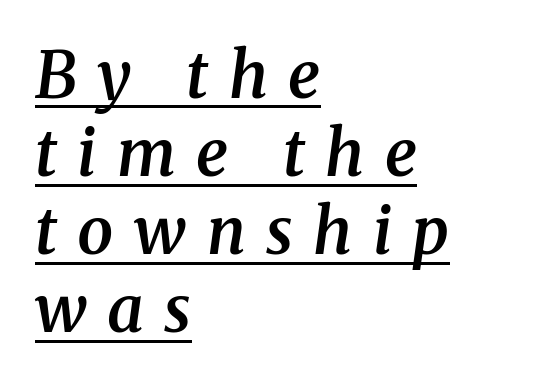
Q: Is the text bold? A: Semi-bold.
Q: Is the text italic (slanted)? A: Yes, it leans right by about 8 degrees.
Q: Is the typeface a serif or a sans-serif typeface? A: Serif.
Q: Is the text underlined? A: Yes.
Q: How is the paragraph aligned? A: Left-aligned.
Q: Is the spacing between letters normal or unusually wide? A: Unusually wide.
Q: Width (condensed, normal, or wide)? A: Normal.
Q: Stroke contrast? A: Medium.
Q: x-height? A: Medium.
Q: Monospaced? A: No.
